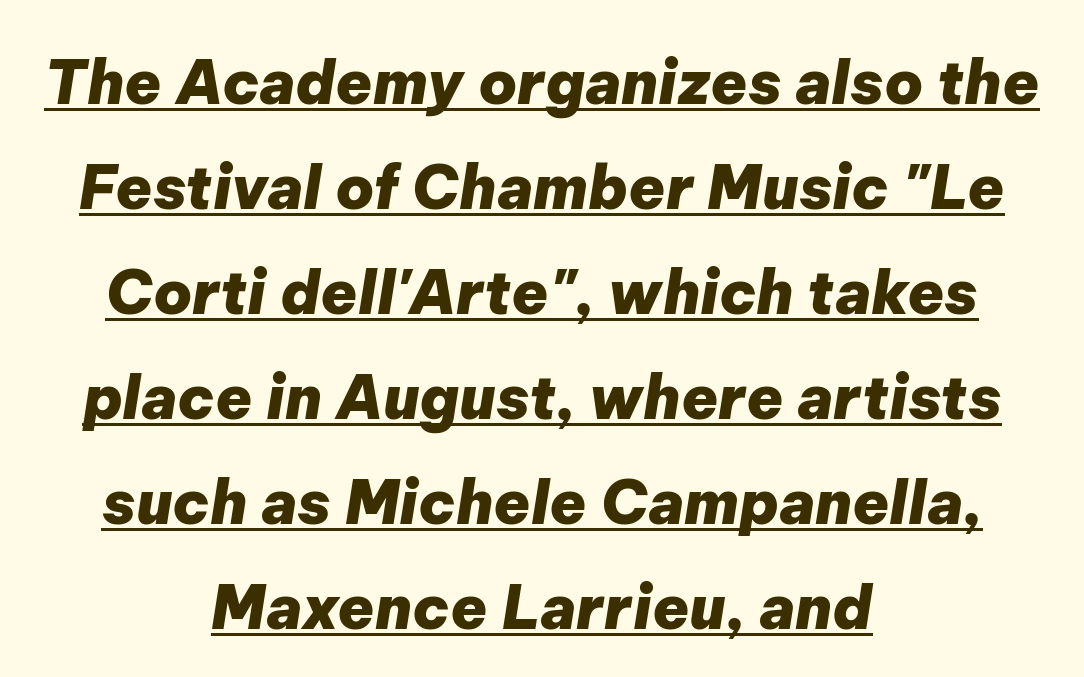
Q: Is the text bold? A: Yes.
Q: Is the text italic (slanted)? A: Yes, it leans right by about 9 degrees.
Q: Is the text underlined? A: Yes.
Q: How is the paragraph aligned? A: Centered.
Q: Is the spacing between letters normal or unusually wide? A: Normal.
Q: Width (condensed, normal, or wide)? A: Normal.
Q: Stroke contrast? A: Low.
Q: x-height? A: Medium.
Q: Monospaced? A: No.
